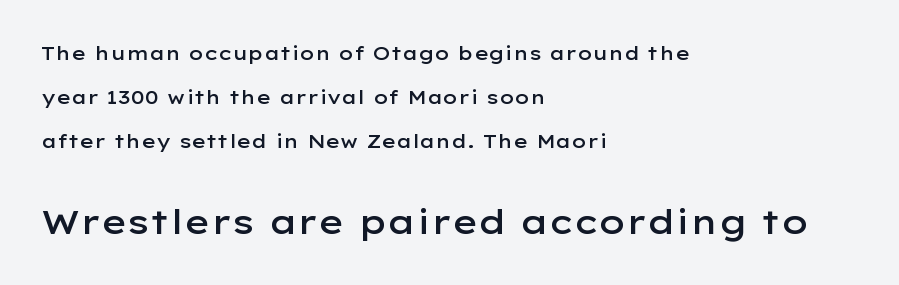
What stands out about the letter spacing? Nothing — it is the standard amount. Note the varied advance widths — an 'i' is clearly narrower than an 'm'. Horizontal alignment here is leftward, the default for most running prose. No italicization has been applied; the sample stays upright. Does the type have serifs? No, each stem ends abruptly.
